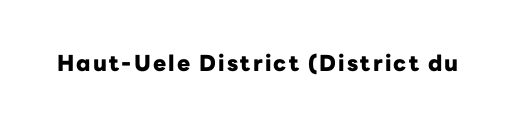
{"italic": "no", "bold": "yes", "underline": "no", "glyph_px": 22}
